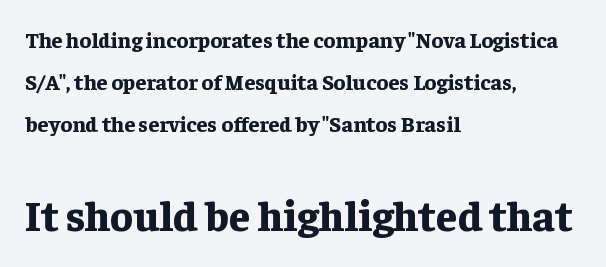
The image shows 43 px bold serif type, upright; set left-aligned, loose line spacing (1.92x), normal letter spacing, not underlined; the second (bottom) block is 1.95x larger; low stroke contrast and a medium x-height.
